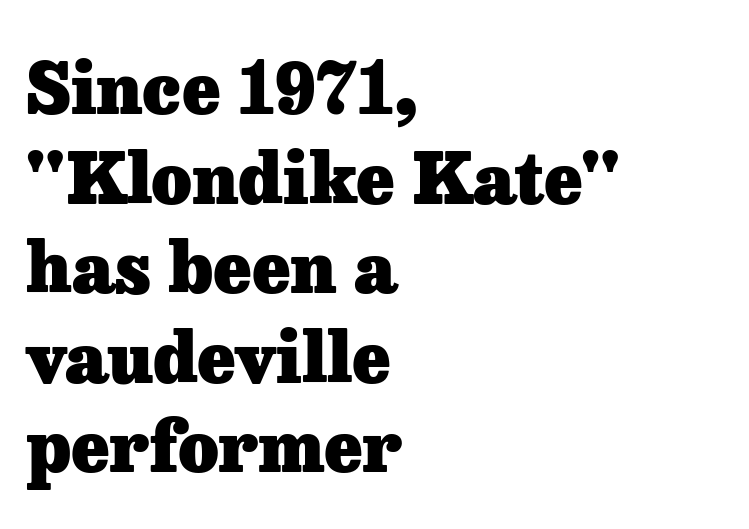
Q: Is the text bold? A: Yes.
Q: Is the text italic (slanted)? A: No, it is upright.
Q: Is the typeface a serif or a sans-serif typeface? A: Serif.
Q: Is the text underlined? A: No.
Q: How is the paragraph aligned? A: Left-aligned.
Q: Is the spacing between letters normal or unusually wide? A: Normal.
Q: Is the spacing between lines tight, normal or loose? A: Normal.
Q: Width (condensed, normal, or wide)? A: Normal.
Q: Stroke contrast? A: Low.
Q: x-height? A: Medium.
Q: Monospaced? A: No.
